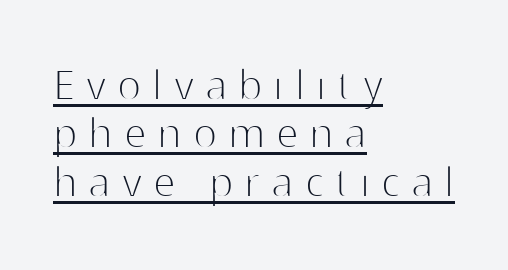
Style check: upright. Compared with typical paragraphs, the rows here are closer together. Typeset ragged right — the left edge is the straight one. Honestly, the underline is the first thing you notice here. Display-style spreading of the glyphs; the letterfit is very open.
